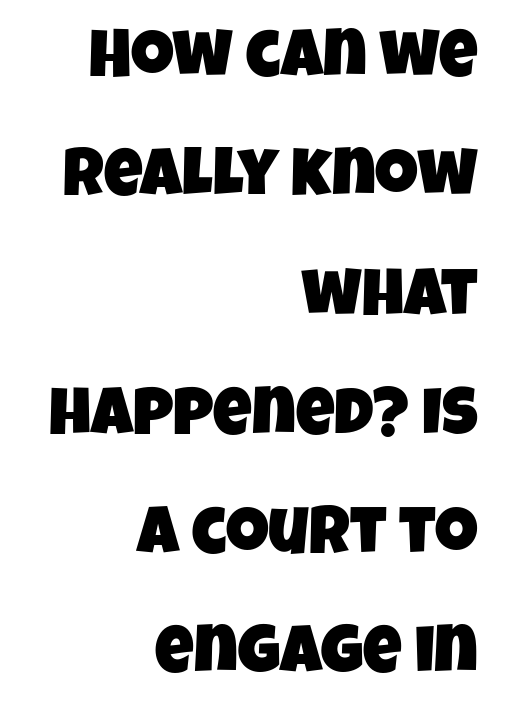
Q: Is the typeface a serif or a sans-serif typeface? A: Sans-serif.
Q: Is the text underlined? A: No.
Q: How is the paragraph aligned? A: Right-aligned.
Q: Is the spacing between letters normal or unusually wide? A: Normal.
Q: Width (condensed, normal, or wide)? A: Condensed.
Q: Stroke contrast? A: Low.
Q: x-height? A: Large.
Q: Monospaced? A: No.
